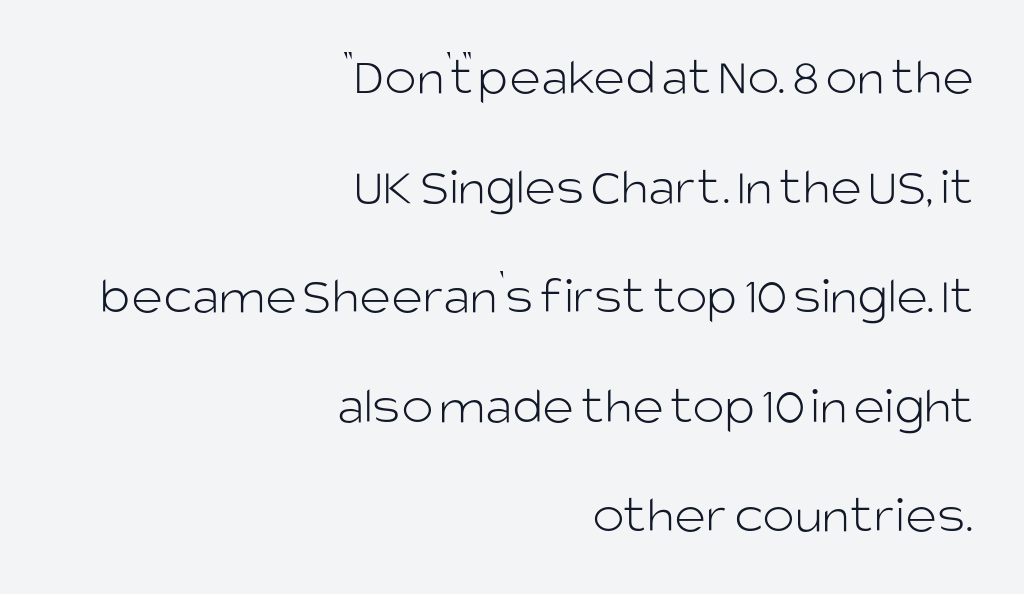
This sample trades compactness for vertical openness between lines. Students, note that the glyphs here touch the page at normal intervals. The letters advance in unequal steps, a hallmark of proportional type. Nope, not italic — everything's standing straight. Only glyphs here, with clear space below each row. The letters look calm and open, with moderate or lighter stems.
